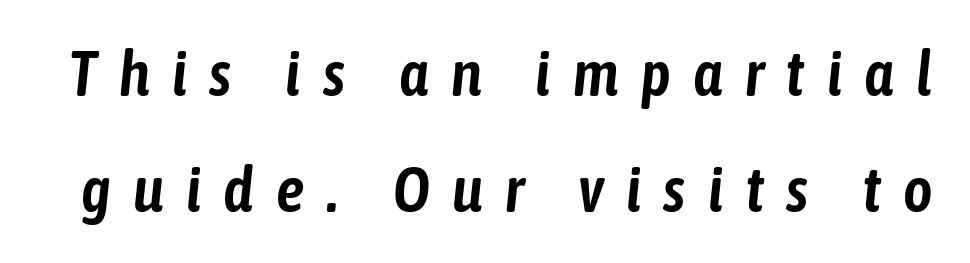
Glyph-to-glyph distance is far greater than everyday printed text. The glyphs look as if they've been sheared to an angle. Looks like regular typesetting: each glyph gets only the width it needs. Has an underline been added? It has not.
